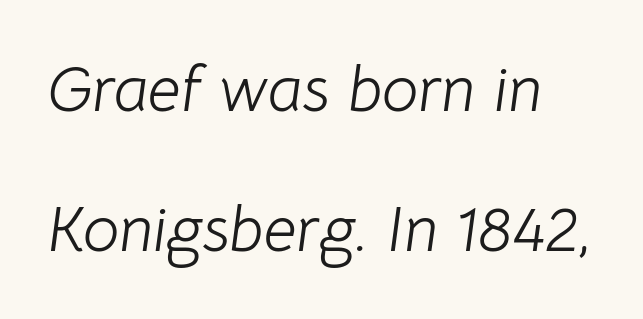
Notice the wide empty band between every row — that's loose leading. The gaps between neighbouring characters are ordinary and unremarkable. The text carries the slant typical of an italic or oblique font. Bold? No — there's no thickening of the strokes.
